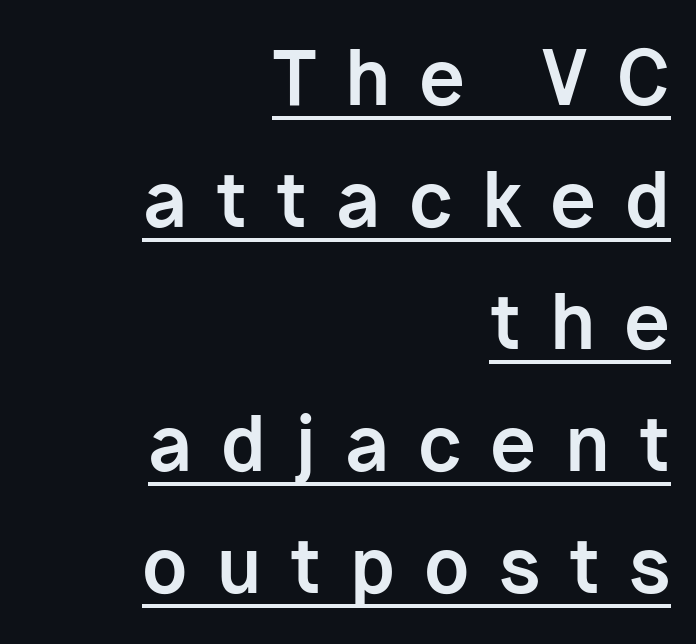
Q: Is the text bold? A: Yes.
Q: Is the text italic (slanted)? A: No, it is upright.
Q: Is the typeface a serif or a sans-serif typeface? A: Sans-serif.
Q: Is the text underlined? A: Yes.
Q: How is the paragraph aligned? A: Right-aligned.
Q: Is the spacing between letters normal or unusually wide? A: Unusually wide.
Q: Is the spacing between lines tight, normal or loose? A: Normal.
Q: Width (condensed, normal, or wide)? A: Normal.
Q: Stroke contrast? A: Low.
Q: x-height? A: Medium.
Q: Monospaced? A: No.
